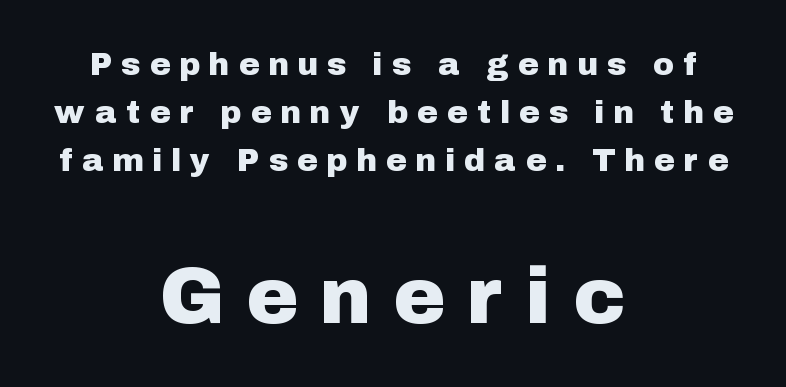
{"serif": "no", "italic": "no", "width": "normal", "stroke_contrast": "low", "x_height": "medium", "monospaced": "no", "underline": "no", "align": "center", "line_spacing": "normal", "line_spacing_ratio": 1.5, "letter_spacing": "wide", "letter_spacing_em": 0.34, "larger_block": "second", "size_ratio": 2.47, "glyph_px": 79}
